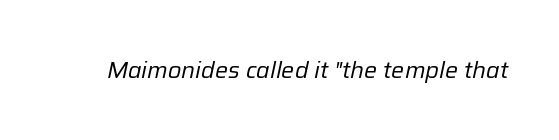
Each stroke keeps to a modest, everyday thickness or less. In terms of posture, this sample is oblique. Honestly, there is no underline to notice here at all. The horizontal fit of the characters is conventional and even.
